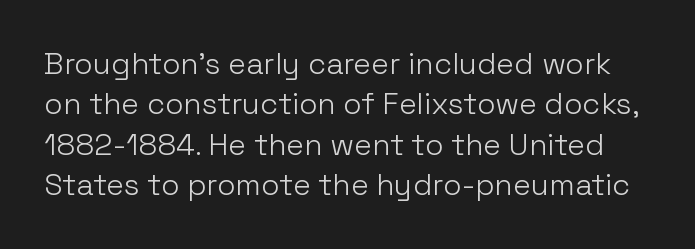
Q: Is the text bold? A: No.
Q: Is the text italic (slanted)? A: No, it is upright.
Q: Is the typeface a serif or a sans-serif typeface? A: Sans-serif.
Q: Is the text underlined? A: No.
Q: Is the spacing between letters normal or unusually wide? A: Normal.
Q: Is the spacing between lines tight, normal or loose? A: Normal.
Q: Width (condensed, normal, or wide)? A: Normal.
Q: Stroke contrast? A: Low.
Q: x-height? A: Medium.
Q: Monospaced? A: No.
